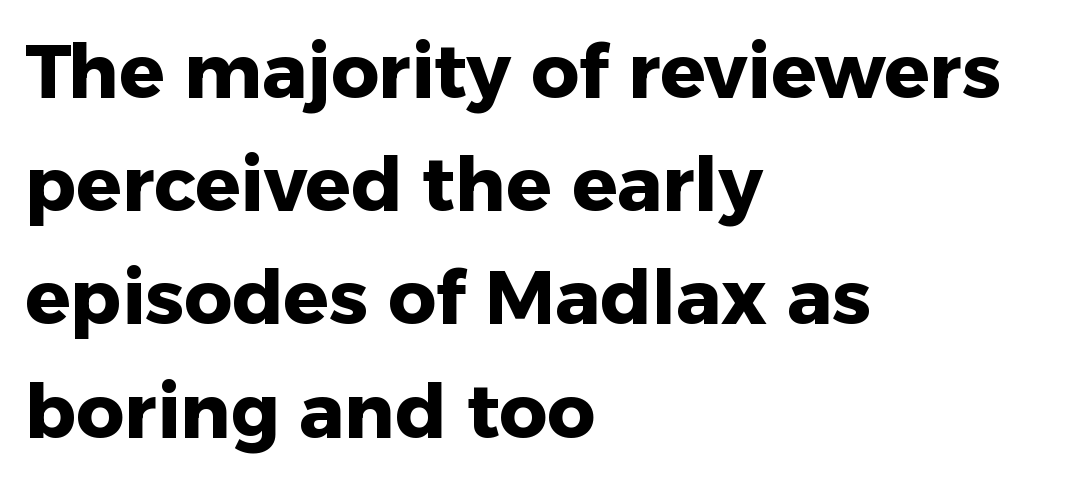
{"serif": "no", "italic": "no", "bold": "yes", "weight": "heavy", "width": "normal", "stroke_contrast": "low", "x_height": "medium", "monospaced": "no", "underline": "no", "align": "left", "line_spacing": "normal", "line_spacing_ratio": 1.51, "letter_spacing": "normal", "letter_spacing_em": 0.0, "glyph_px": 75}
